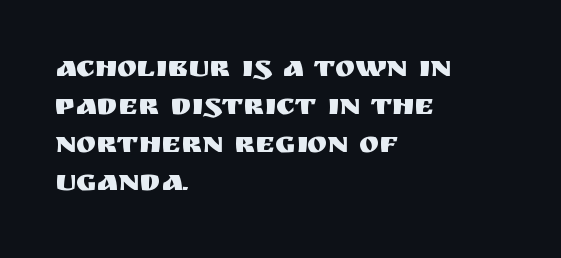
The image shows 30 px sans-serif type, upright; set left-aligned, normal line spacing (1.27x), normal letter spacing, not underlined; medium stroke contrast and a large x-height.
